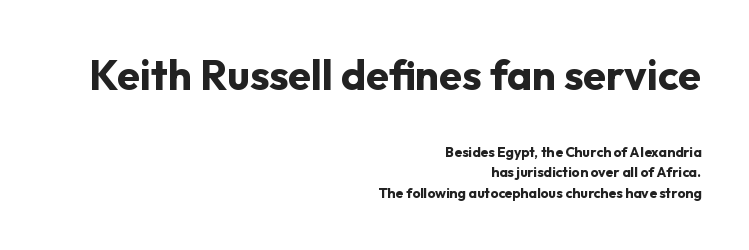
Q: Is the text bold? A: Yes.
Q: Is the text italic (slanted)? A: No, it is upright.
Q: Is the typeface a serif or a sans-serif typeface? A: Sans-serif.
Q: Is the text underlined? A: No.
Q: How is the paragraph aligned? A: Right-aligned.
Q: Is the spacing between letters normal or unusually wide? A: Normal.
Q: Is the spacing between lines tight, normal or loose? A: Normal.
Q: Which block of text is set in a larger size, the first (top) or the second (bottom)? A: The first (top) one.
Q: Width (condensed, normal, or wide)? A: Normal.
Q: Stroke contrast? A: Low.
Q: x-height? A: Medium.
Q: Monospaced? A: No.
